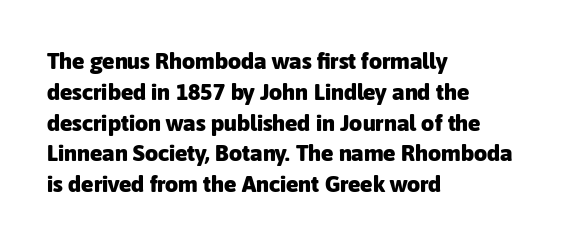
It's the straight-up-and-down kind of type. Descender tails drop into unmarked territory. Weight check: bold — yes, fully. Line beginnings align vertically; line endings do not.
